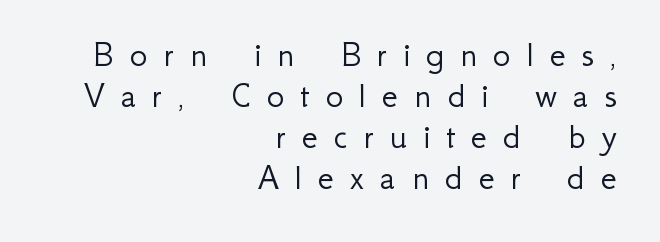
The face used here is a sans, in the tradition of grotesques and geometrics. On a weight scale, this lands at 450 or below. Style check: upright. Alignment: flush right. Observe the wide spacing: letters keep a clear distance from each other. Here the designer chose a conventional face with non-uniform glyph widths.
